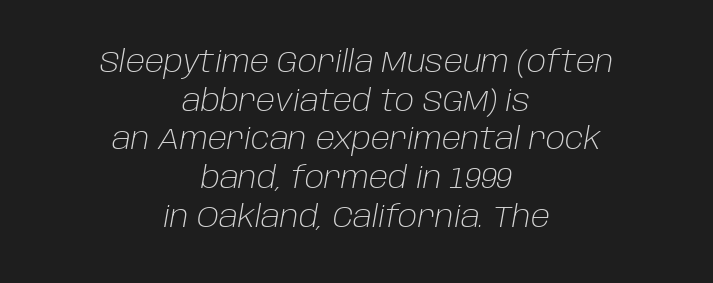
{"italic": "yes", "lean": "right", "slant_degrees": 10, "bold": "no", "weight": "light", "width": "normal", "stroke_contrast": "low", "x_height": "large", "monospaced": "no", "underline": "no", "align": "center", "line_spacing": "normal", "line_spacing_ratio": 1.29, "letter_spacing": "normal", "letter_spacing_em": 0.0, "glyph_px": 30}
